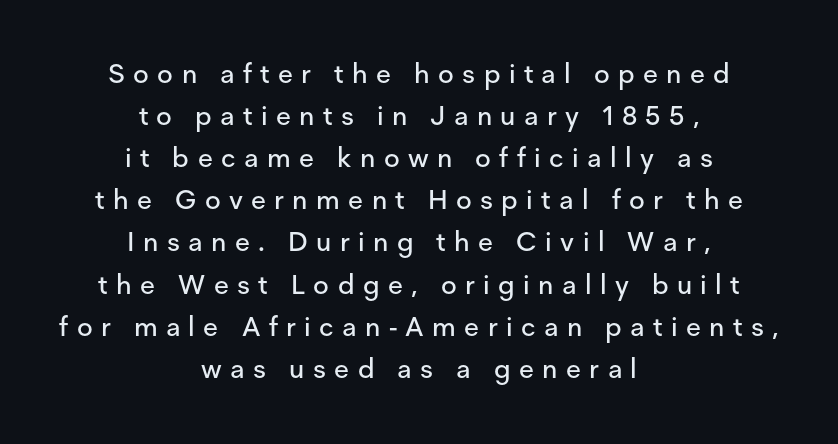
The image shows 27 px text type, upright; set centered, normal line spacing (1.56x), unusually wide letter spacing (+0.31 em), not underlined.
